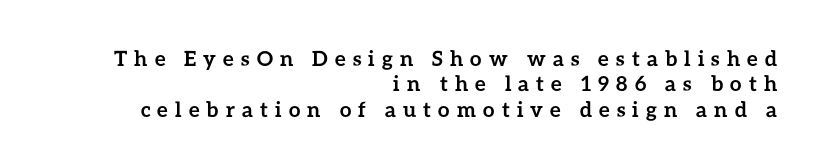
Q: Is the text bold? A: Yes.
Q: Is the text italic (slanted)? A: No, it is upright.
Q: Is the text underlined? A: No.
Q: How is the paragraph aligned? A: Right-aligned.
Q: Is the spacing between letters normal or unusually wide? A: Unusually wide.
